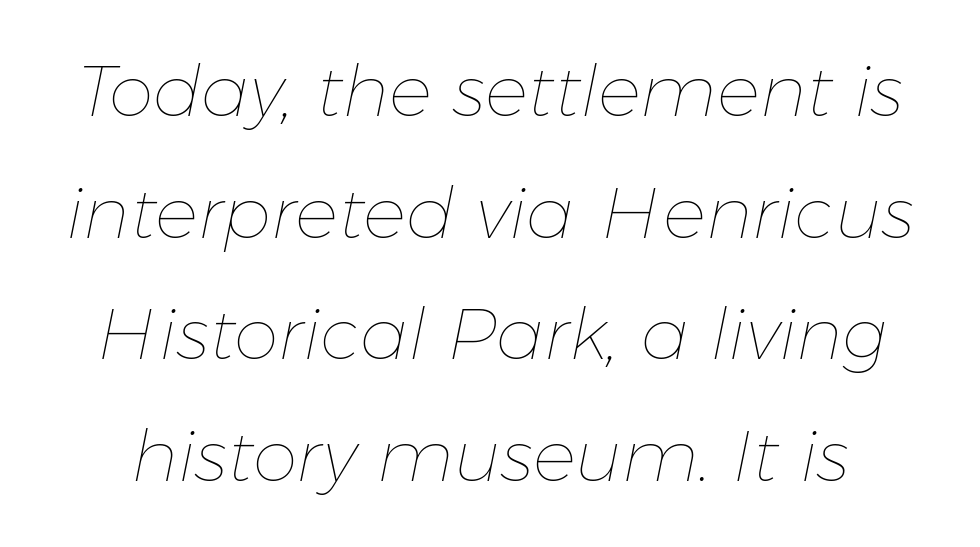
The rows are spaced the way most documents space them. The face used here is proportionally spaced, like ordinary book or web type. You can tell it's italic because the verticals aren't actually vertical. The specimen omits any rule beneath the text block's lines. Tracking value appears to be zero — textbook default spacing. These glyphs show unthickened strokes, regular width or finer.
